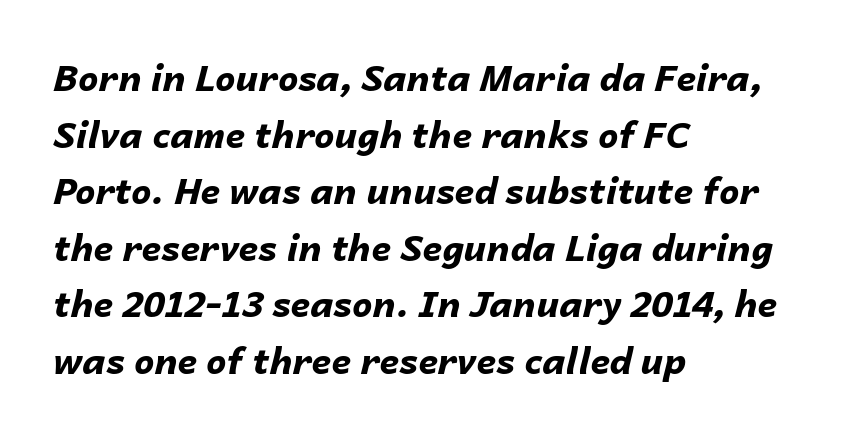
Each letter keeps its own natural width here, so spacing adapts to shape. Standard letterfit; no display-style spreading of the glyphs. Each row of text sits above clean, open space. Baseline-to-baseline distance is the conventional proportion of letter height. Does the copy run flush right? No — it runs flush left.
